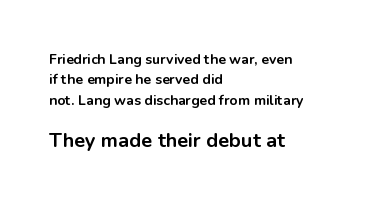
The image shows 20 px bold type, upright; set left-aligned, normal line spacing (1.45x), normal letter spacing, not underlined; the second (bottom) block is 1.43x larger.
